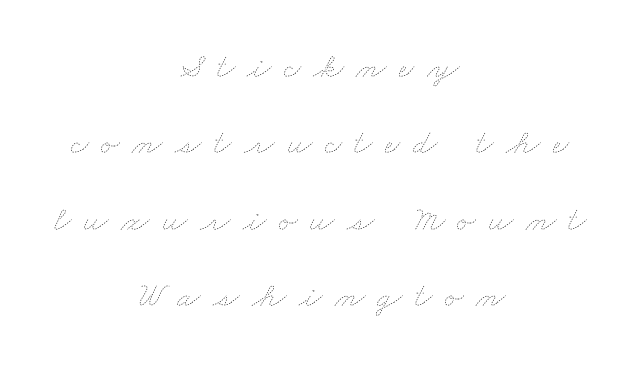
Q: Is the text bold? A: No.
Q: Is the text underlined? A: No.
Q: How is the paragraph aligned? A: Centered.
Q: Is the spacing between letters normal or unusually wide? A: Unusually wide.
Q: Is the spacing between lines tight, normal or loose? A: Loose.
Q: Width (condensed, normal, or wide)? A: Wide.
Q: Stroke contrast? A: Low.
Q: x-height? A: Small.
Q: Monospaced? A: No.
